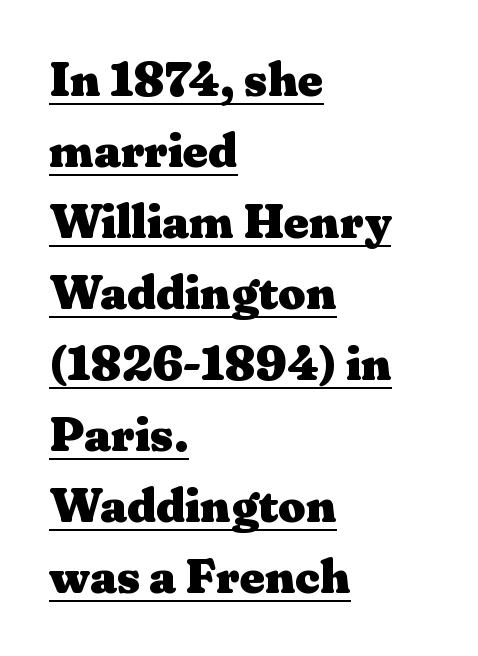
Vertically, the passage feels balanced, rows spaced as you'd expect. The glyphs are accompanied by a horizontal stroke just below them. In terms of letterform style, serifs are clearly present. The rendering uses natural spacing where letterforms have individual widths. You could call the tracking neutral — neither tight nor loose.
